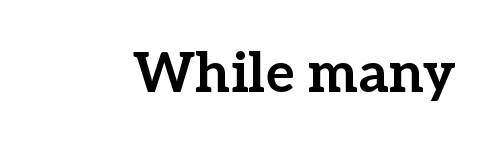
{"serif": "yes", "italic": "no", "bold": "yes", "weight": "bold", "width": "normal", "stroke_contrast": "low", "x_height": "medium", "monospaced": "no", "underline": "no", "letter_spacing": "normal", "letter_spacing_em": 0.0, "glyph_px": 55}
